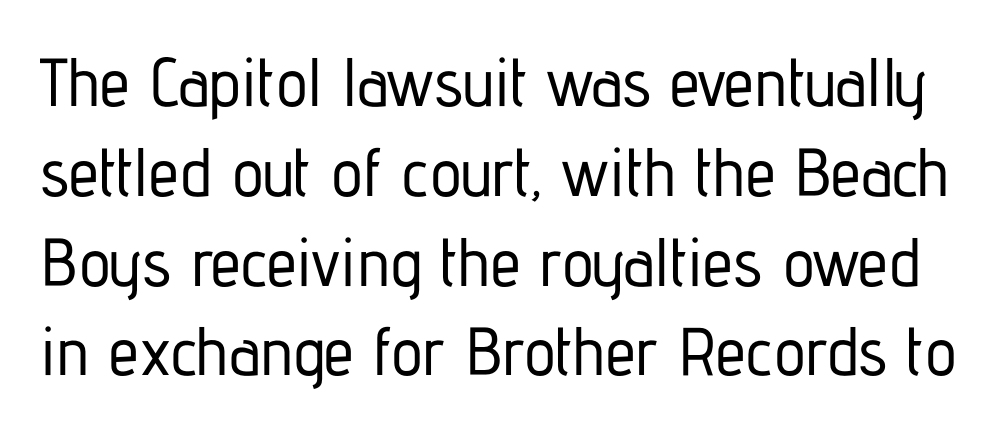
Q: Is the text italic (slanted)? A: No, it is upright.
Q: Is the typeface a serif or a sans-serif typeface? A: Sans-serif.
Q: Is the text underlined? A: No.
Q: Is the spacing between letters normal or unusually wide? A: Normal.
Q: Is the spacing between lines tight, normal or loose? A: Normal.
Q: Width (condensed, normal, or wide)? A: Condensed.
Q: Stroke contrast? A: Low.
Q: x-height? A: Medium.
Q: Monospaced? A: No.
